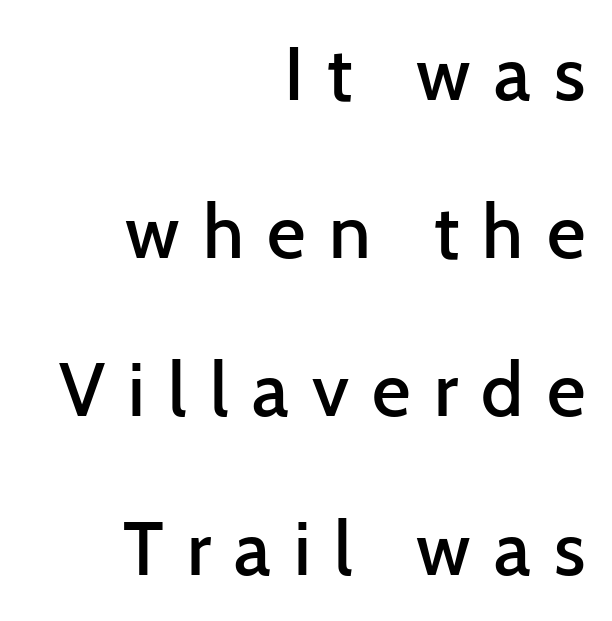
Q: Is the text bold? A: Semi-bold.
Q: Is the text italic (slanted)? A: No, it is upright.
Q: Is the typeface a serif or a sans-serif typeface? A: Sans-serif.
Q: Is the text underlined? A: No.
Q: How is the paragraph aligned? A: Right-aligned.
Q: Is the spacing between letters normal or unusually wide? A: Unusually wide.
Q: Is the spacing between lines tight, normal or loose? A: Loose.
Q: Width (condensed, normal, or wide)? A: Normal.
Q: Stroke contrast? A: Low.
Q: x-height? A: Medium.
Q: Monospaced? A: No.
